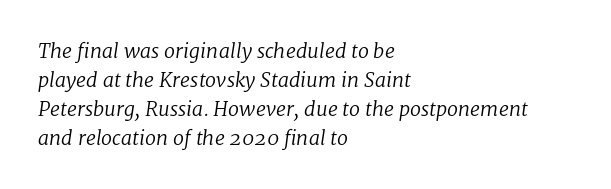
{"italic": "yes", "lean": "right", "slant_degrees": 8, "bold": "no", "underline": "no", "align": "left", "line_spacing": "normal", "line_spacing_ratio": 1.45, "letter_spacing": "normal", "letter_spacing_em": 0.0, "glyph_px": 20}
